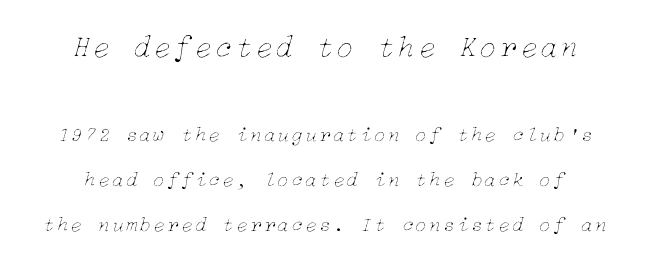
{"italic": "yes", "lean": "right", "slant_degrees": 15, "bold": "no", "weight": "thin", "width": "normal", "stroke_contrast": "low", "x_height": "medium", "underline": "no", "line_spacing": "loose", "line_spacing_ratio": 2.14, "larger_block": "first", "size_ratio": 1.48, "glyph_px": 31}
